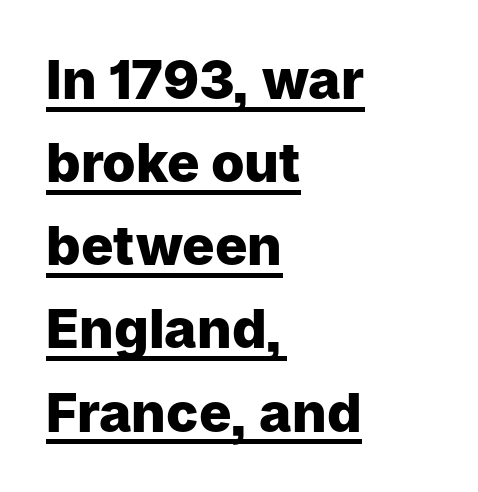
The image shows 54 px heavy sans-serif type, upright; set left-aligned, normal line spacing (1.54x), normal letter spacing, underlined; low stroke contrast and a medium x-height.
